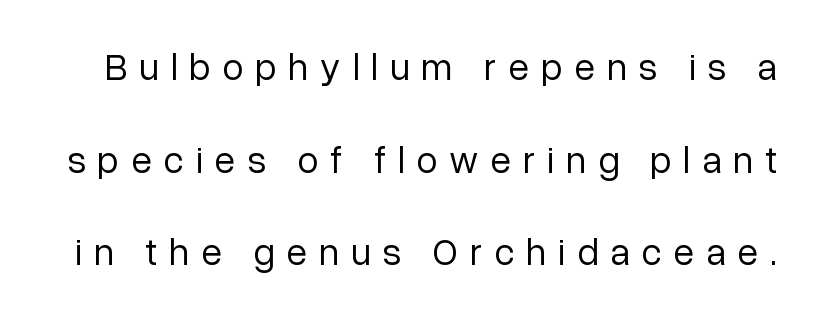
The passage shown is not bold in any degree. Posture: upright roman. Quick note: interline space is abundant. Words float on clear page, feet unadorned. Here the glyphs are tracked loosely, breaking word shapes into spaced letters. I'd call this a sans setting — the letters go barefoot.
